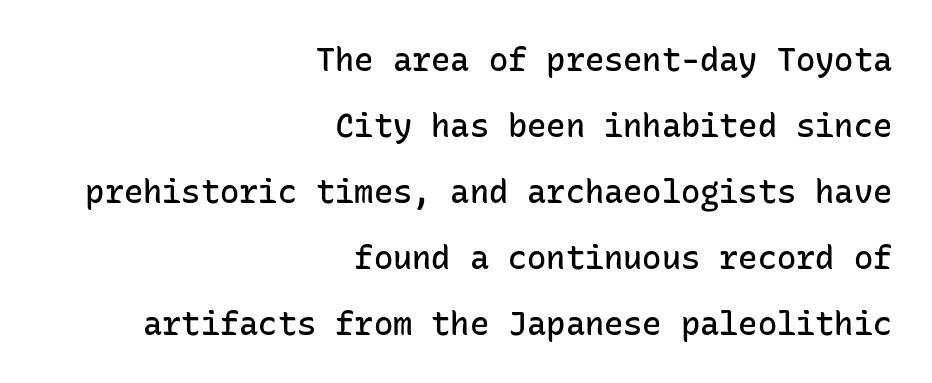
The passage shown is typed in a monospace face where columns stay perfectly aligned. You can tell from the bare stems that sans-serif type was used. Every row of glyphs terminates at an identical x-position on the right. Bare-footed words on every line.
